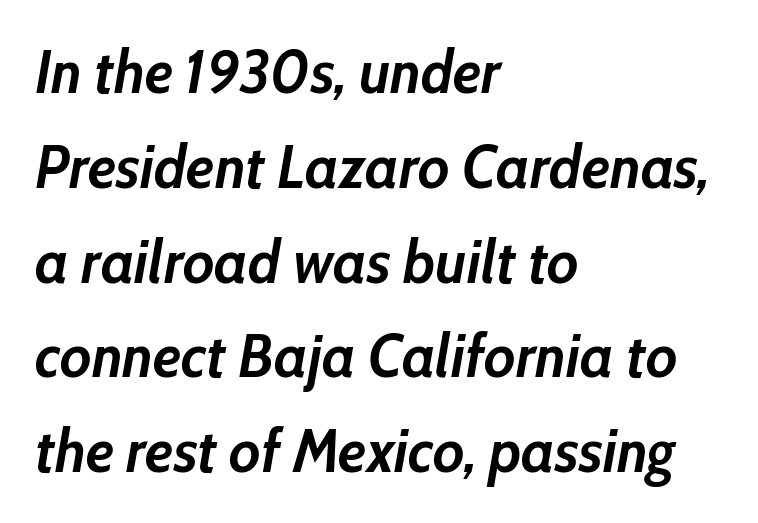
The passage shown stacks its lines at a standard gap. Reading down the block, your eye returns to a fixed left position each line. Characters are canted at an angle relative to the baseline's perpendicular. The gap between lines stays unmarked. Character widths vary here, with narrow letters taking less room than wide ones. The rendering uses a bold face; every stroke is thick and dark.
